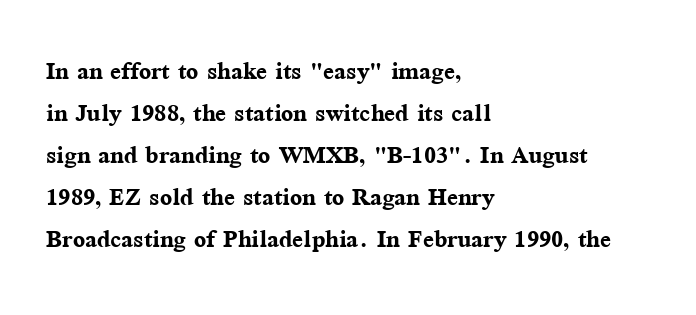
Q: Is the text bold? A: Yes.
Q: Is the text italic (slanted)? A: No, it is upright.
Q: Is the typeface a serif or a sans-serif typeface? A: Serif.
Q: Is the text underlined? A: No.
Q: How is the paragraph aligned? A: Left-aligned.
Q: Is the spacing between letters normal or unusually wide? A: Normal.
Q: Is the spacing between lines tight, normal or loose? A: Normal.
Q: Width (condensed, normal, or wide)? A: Normal.
Q: Stroke contrast? A: Medium.
Q: x-height? A: Medium.
Q: Monospaced? A: No.
